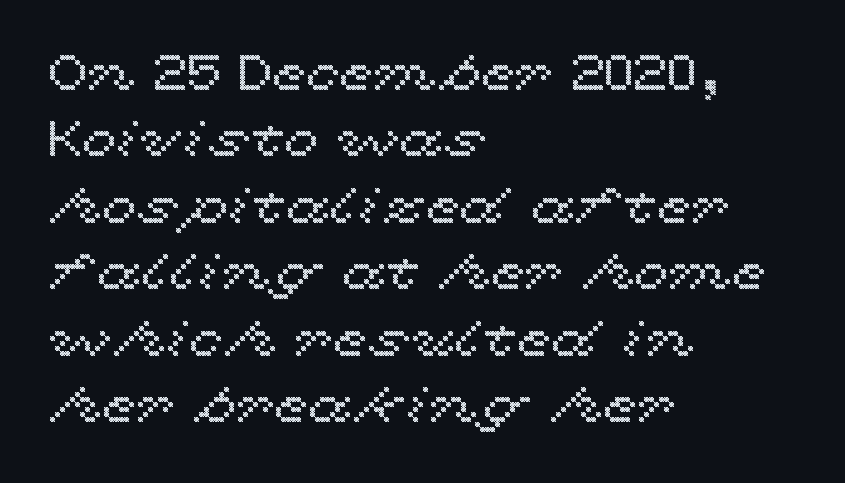
The specimen omits any rule beneath the text block's lines. The rag falls on the right side of this text block. The letters advance in unequal steps, a hallmark of proportional type. This block has exactly the height ordinary leading produces. The horizontal fit of the characters is conventional and even.
